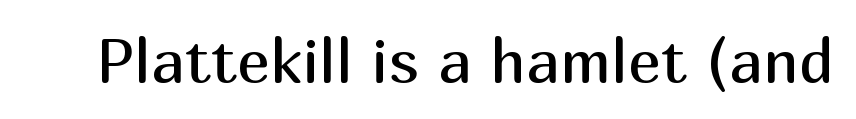
The image shows 62 px regular-weight sans-serif type, upright; set normal letter spacing, not underlined; medium stroke contrast and a medium x-height.
